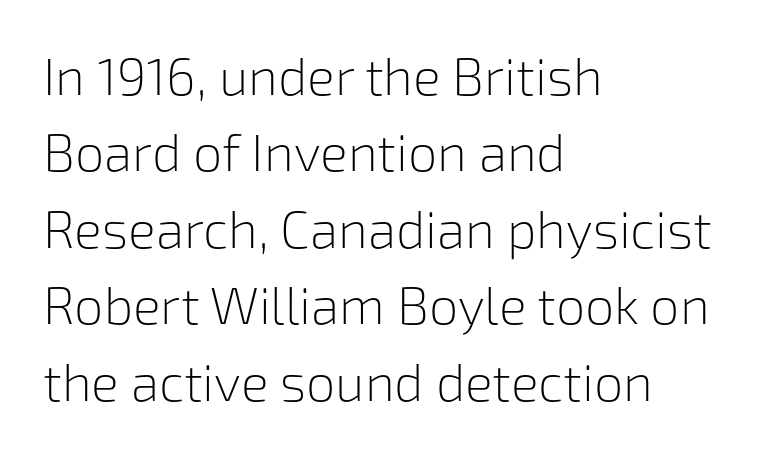
{"serif": "no", "italic": "no", "bold": "no", "weight": "light", "width": "normal", "stroke_contrast": "low", "x_height": "medium", "monospaced": "no", "underline": "no", "align": "left", "line_spacing": "normal", "line_spacing_ratio": 1.47, "letter_spacing": "normal", "letter_spacing_em": 0.0, "glyph_px": 52}
